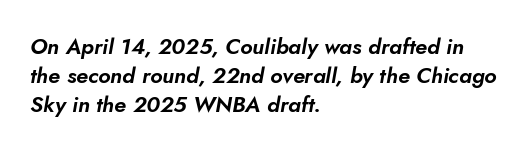
{"italic": "yes", "lean": "right", "slant_degrees": 10, "underline": "no", "align": "left", "line_spacing": "normal", "line_spacing_ratio": 1.31, "letter_spacing": "normal", "letter_spacing_em": 0.0, "glyph_px": 22}
